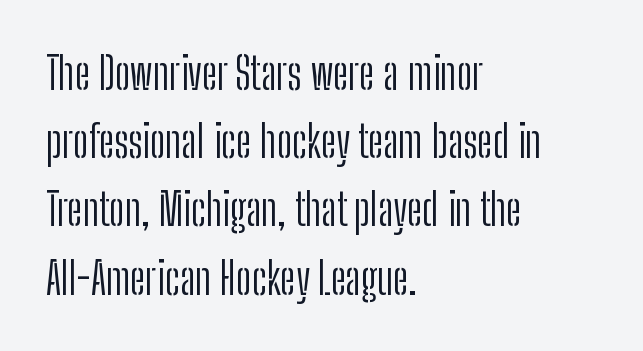
Q: Is the text bold? A: No.
Q: Is the text italic (slanted)? A: No, it is upright.
Q: Is the typeface a serif or a sans-serif typeface? A: Sans-serif.
Q: Is the text underlined? A: No.
Q: How is the paragraph aligned? A: Left-aligned.
Q: Is the spacing between letters normal or unusually wide? A: Normal.
Q: Is the spacing between lines tight, normal or loose? A: Normal.
Q: Width (condensed, normal, or wide)? A: Condensed.
Q: Stroke contrast? A: Low.
Q: x-height? A: Medium.
Q: Monospaced? A: No.
